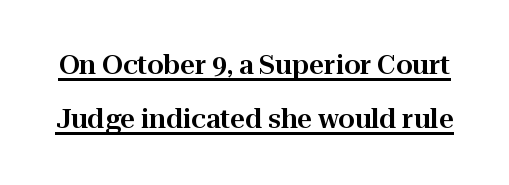
{"italic": "no", "underline": "yes", "line_spacing": "loose", "line_spacing_ratio": 2.09, "letter_spacing": "normal", "letter_spacing_em": 0.0, "glyph_px": 26}
